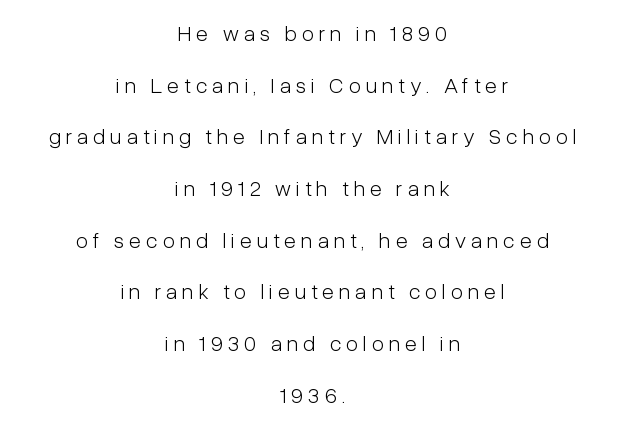
Reading down the column, the eye jumps a long way to each next line. A quiet, ordinary-to-light weight characterises the typeface. Decoration check: the copy has no underline. The lines in this sample share a center point and differ in where they start and stop. In terms of letterspacing, this is a distinctly airy, spread setting.
